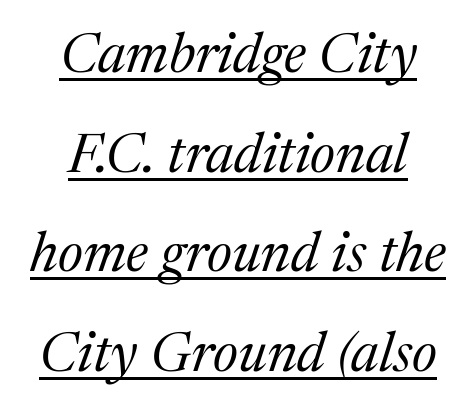
Q: Is the text bold? A: No.
Q: Is the text italic (slanted)? A: Yes, it leans right by about 17 degrees.
Q: Is the typeface a serif or a sans-serif typeface? A: Serif.
Q: Is the text underlined? A: Yes.
Q: Is the spacing between letters normal or unusually wide? A: Normal.
Q: Width (condensed, normal, or wide)? A: Normal.
Q: Stroke contrast? A: Medium.
Q: x-height? A: Medium.
Q: Monospaced? A: No.
